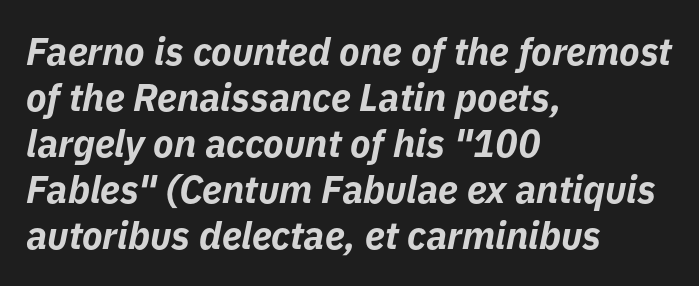
The image shows 38 px bold type, italic (leaning right); set left-aligned, line spacing 1.21x, normal letter spacing, not underlined; low stroke contrast and a medium x-height.
